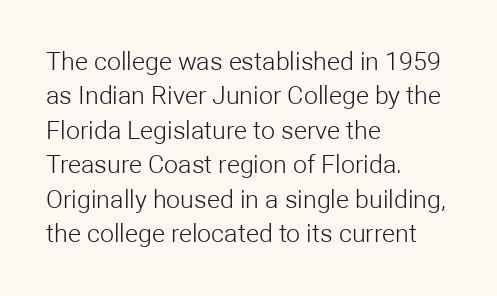
Spacing between characters is what you'd get straight out of the box. The passage shown is not underscored anywhere. The lines in this sample share a left origin and differ only in where they stop. The lines sit at an ordinary, default distance from one another. Is the type heavy? It reads as light-to-regular instead.
